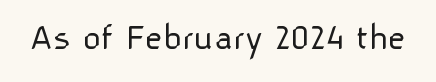
The image shows 39 px light sans-serif type, upright; set normal letter spacing, not underlined; low stroke contrast and a medium x-height.
